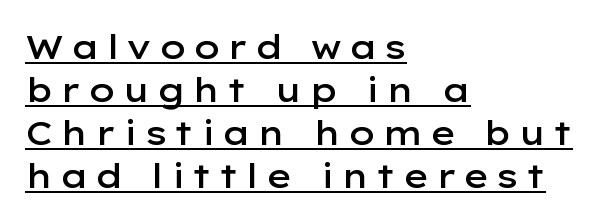
{"serif": "no", "italic": "no", "bold": "semi", "weight": "semibold", "width": "wide", "stroke_contrast": "low", "x_height": "medium", "monospaced": "no", "underline": "yes", "align": "left", "line_spacing": "normal", "line_spacing_ratio": 1.26, "glyph_px": 34}
